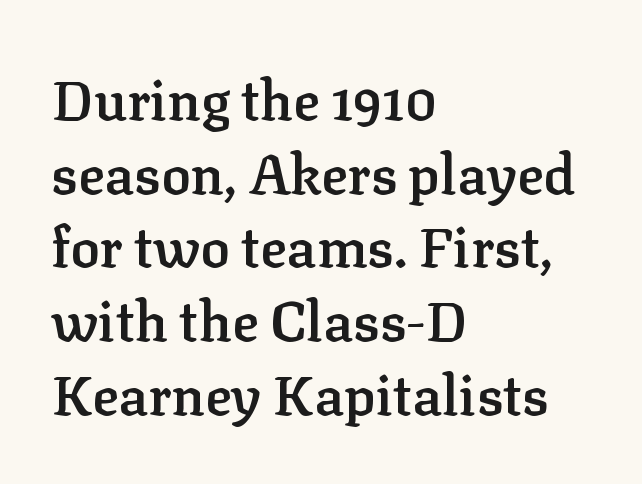
Ordinary non-slanted type is in use. A serif font was chosen for this passage. The zone under the glyphs is completely vacant. A semibold gives these letters moderate extra thickness, short of bold.
